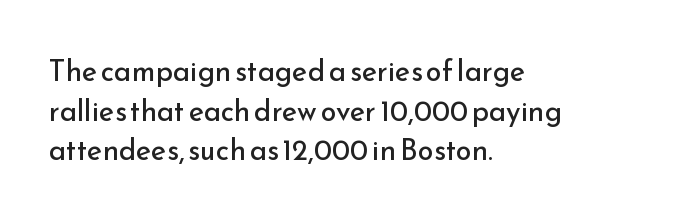
Q: Is the text bold? A: No.
Q: Is the text italic (slanted)? A: No, it is upright.
Q: Is the typeface a serif or a sans-serif typeface? A: Sans-serif.
Q: Is the text underlined? A: No.
Q: How is the paragraph aligned? A: Left-aligned.
Q: Is the spacing between letters normal or unusually wide? A: Normal.
Q: Is the spacing between lines tight, normal or loose? A: Normal.
Q: Width (condensed, normal, or wide)? A: Normal.
Q: Stroke contrast? A: Low.
Q: x-height? A: Small.
Q: Monospaced? A: No.
